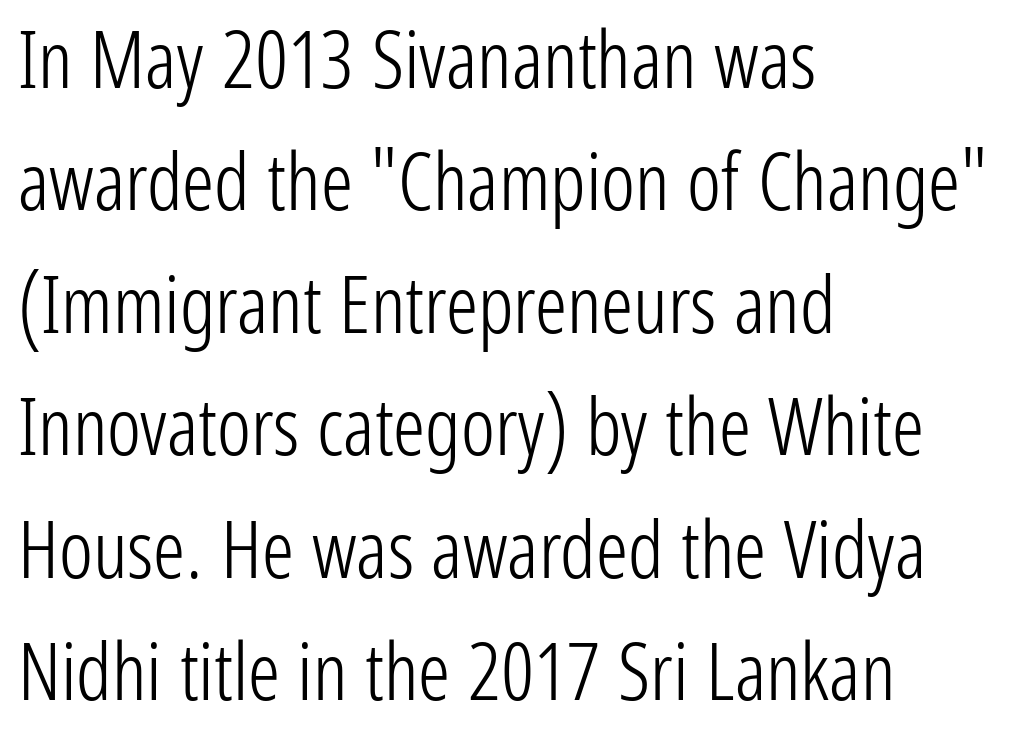
Notice how the stems are strictly vertical — no italics here. The typesetter chose a ragged-right arrangement here. The passage shown is not bold in any degree. Note the varied advance widths — an 'i' is clearly narrower than an 'm'.
